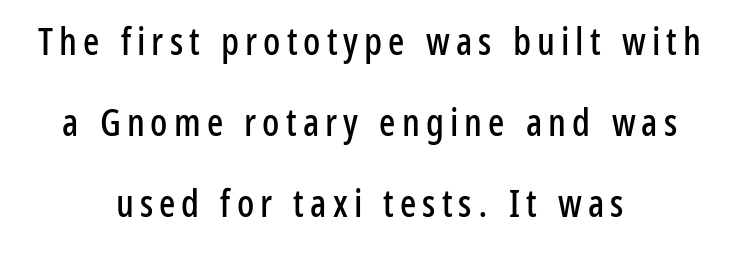
The letters carry no serifs — their stems end cleanly without finishing strokes. The compositor balanced each line on the midline. Reading down the column, the eye jumps a long way to each next line. Descenders hang freely into open space. The axis of the letterforms is exactly vertical.
